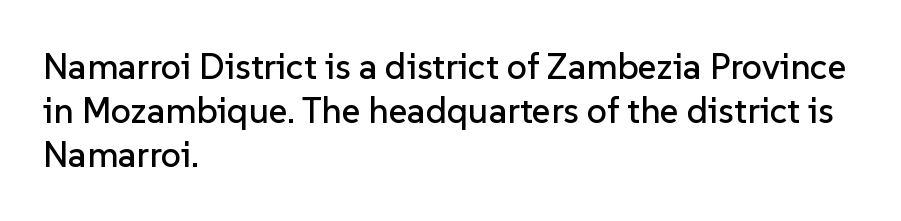
The image shows 36 px sans-serif type, upright; set left-aligned, line spacing 1.22x, normal letter spacing, not underlined; low stroke contrast and a medium x-height.
